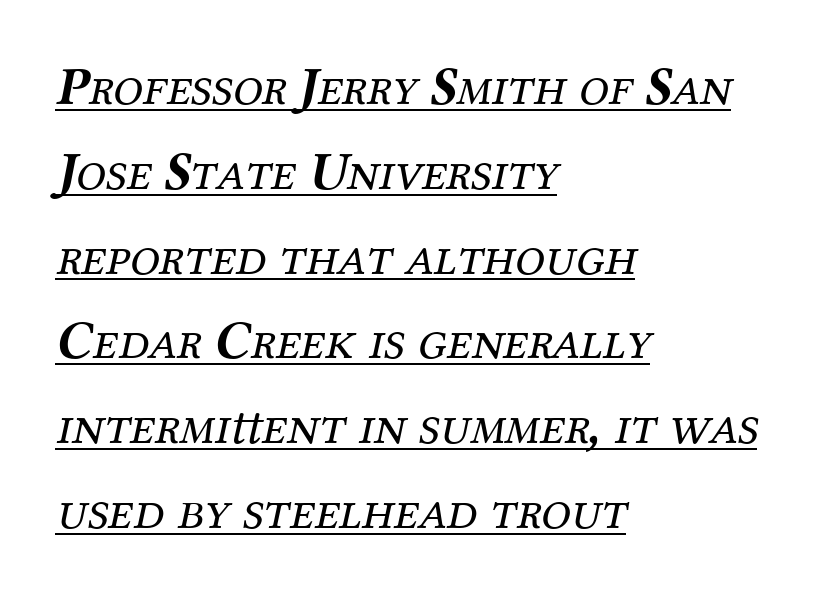
The image shows 54 px regular-weight serif type, italic (leaning right); set left-aligned, normal line spacing (1.57x), normal letter spacing, underlined; medium stroke contrast and a medium x-height.
